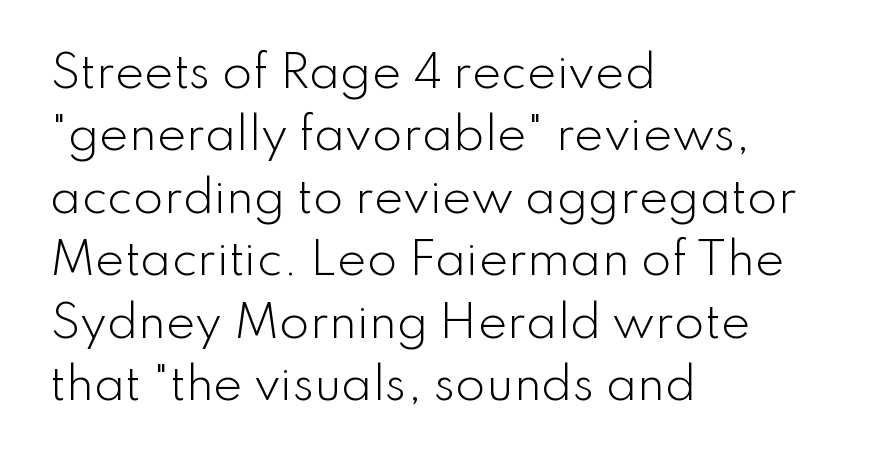
Q: Is the text bold? A: No.
Q: Is the text italic (slanted)? A: No, it is upright.
Q: Is the typeface a serif or a sans-serif typeface? A: Sans-serif.
Q: Is the text underlined? A: No.
Q: How is the paragraph aligned? A: Left-aligned.
Q: Is the spacing between letters normal or unusually wide? A: Normal.
Q: Is the spacing between lines tight, normal or loose? A: Normal.
Q: Width (condensed, normal, or wide)? A: Normal.
Q: Stroke contrast? A: Low.
Q: x-height? A: Small.
Q: Monospaced? A: No.
